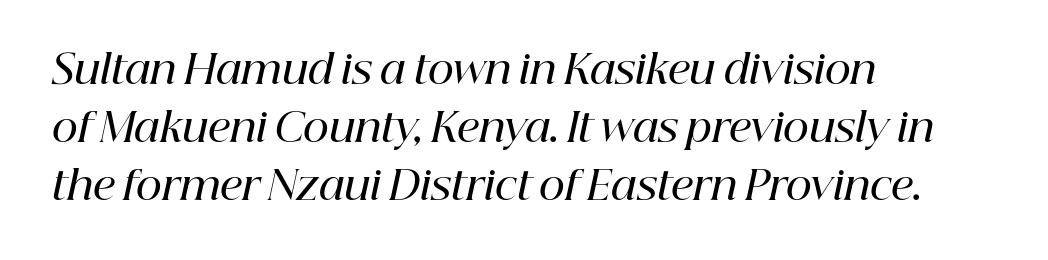
The image shows 40 px semibold serif type, italic (leaning right); set left-aligned, normal line spacing (1.45x), normal letter spacing, not underlined; high stroke contrast and a medium x-height.
